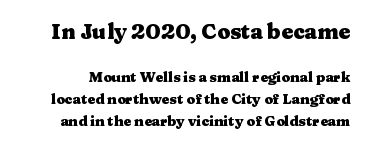
{"italic": "no", "bold": "yes", "underline": "no", "line_spacing": "normal", "line_spacing_ratio": 1.58, "letter_spacing": "normal", "letter_spacing_em": 0.0, "larger_block": "first", "size_ratio": 1.5, "glyph_px": 21}
